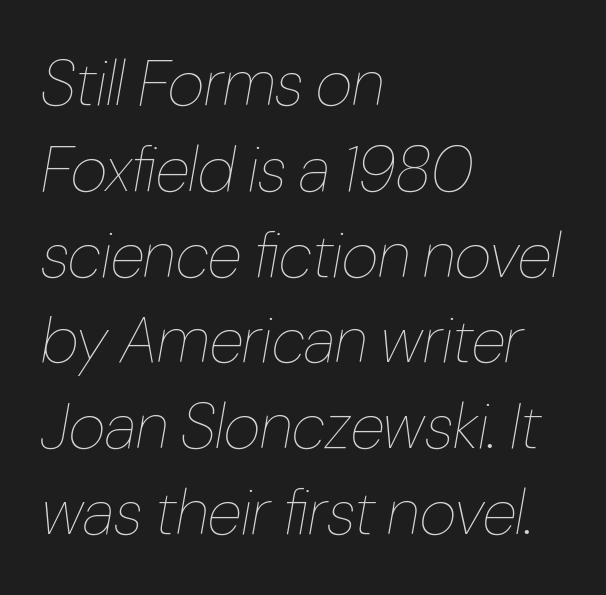
Q: Is the text bold? A: No.
Q: Is the text italic (slanted)? A: Yes, it leans right by about 10 degrees.
Q: Is the text underlined? A: No.
Q: How is the paragraph aligned? A: Left-aligned.
Q: Is the spacing between letters normal or unusually wide? A: Normal.
Q: Is the spacing between lines tight, normal or loose? A: Normal.
Q: Width (condensed, normal, or wide)? A: Condensed.
Q: Stroke contrast? A: Low.
Q: x-height? A: Medium.
Q: Monospaced? A: No.
